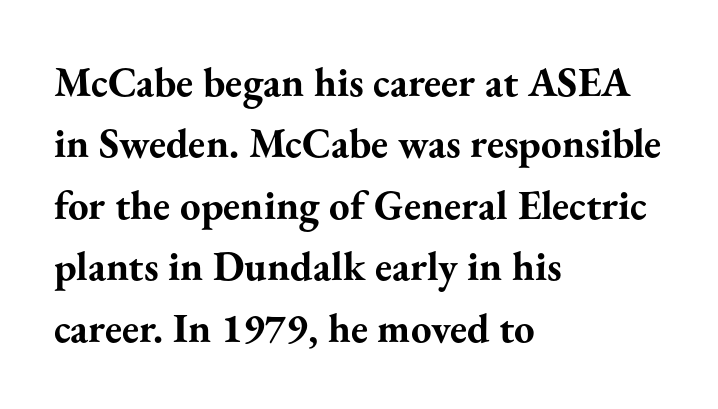
The image shows 41 px bold serif type, upright; set left-aligned, normal line spacing (1.5x), normal letter spacing, not underlined; medium stroke contrast and a small x-height.
